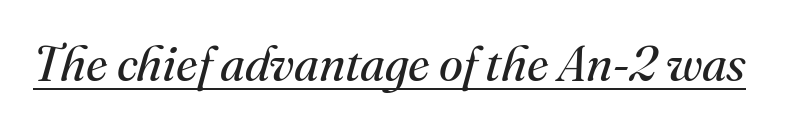
Quick note: italic. Unbolded letterforms with no extra heft. The passage shown is typeset with a serif family. A typographer would call this underscored text.
